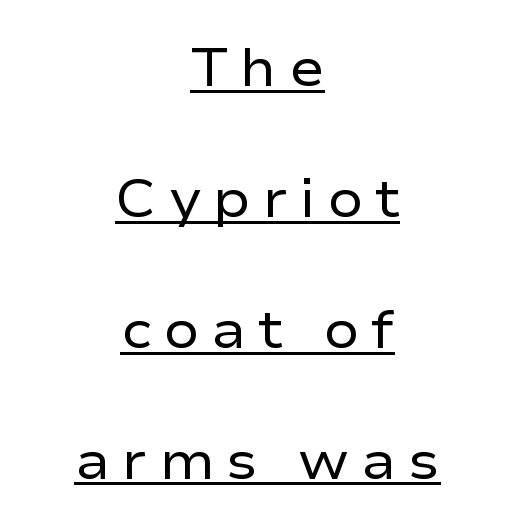
Q: Is the text bold? A: No.
Q: Is the text italic (slanted)? A: No, it is upright.
Q: Is the typeface a serif or a sans-serif typeface? A: Sans-serif.
Q: Is the text underlined? A: Yes.
Q: How is the paragraph aligned? A: Centered.
Q: Is the spacing between letters normal or unusually wide? A: Unusually wide.
Q: Is the spacing between lines tight, normal or loose? A: Loose.
Q: Width (condensed, normal, or wide)? A: Wide.
Q: Stroke contrast? A: Low.
Q: x-height? A: Medium.
Q: Monospaced? A: No.
